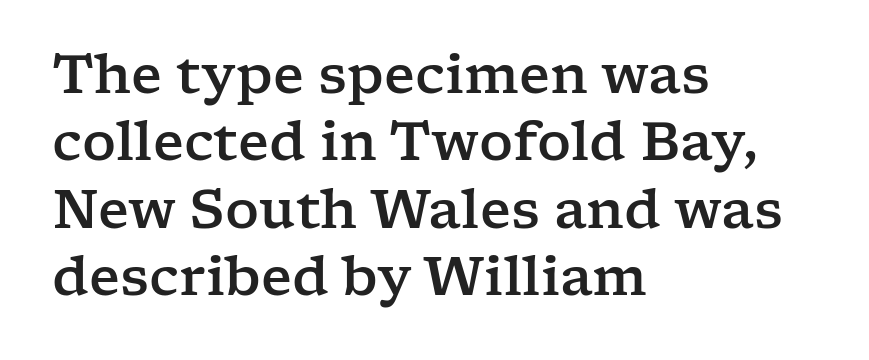
{"serif": "yes", "italic": "no", "width": "wide", "stroke_contrast": "low", "x_height": "medium", "monospaced": "no", "underline": "no", "align": "left", "line_spacing": "normal", "line_spacing_ratio": 1.27, "letter_spacing": "normal", "letter_spacing_em": 0.0, "glyph_px": 53}
